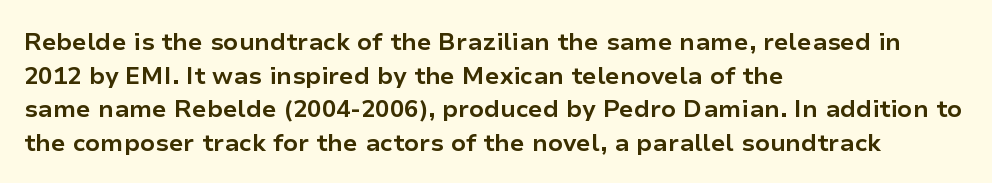
Q: Is the text bold? A: Yes.
Q: Is the text italic (slanted)? A: No, it is upright.
Q: Is the text underlined? A: No.
Q: How is the paragraph aligned? A: Left-aligned.
Q: Is the spacing between letters normal or unusually wide? A: Normal.
Q: Is the spacing between lines tight, normal or loose? A: Normal.
